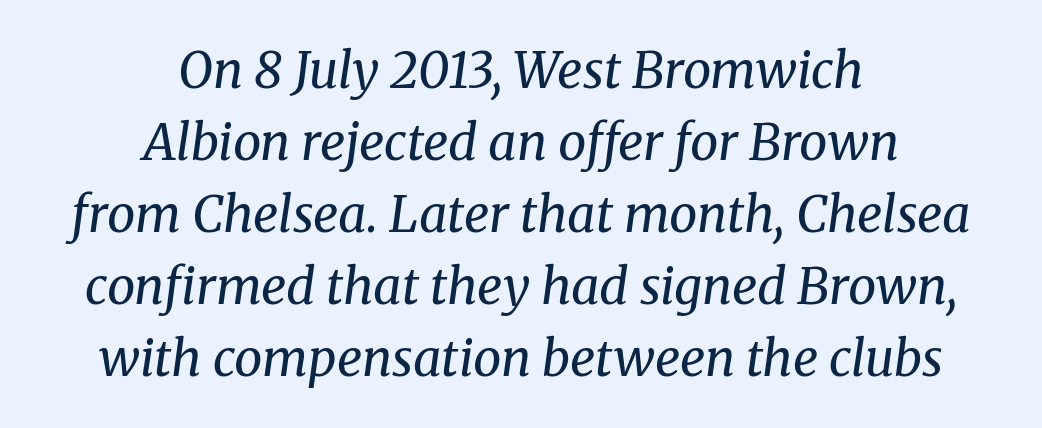
Line spacing here is normal. These glyphs show unthickened strokes, regular width or finer. Nobody drew a line under any word here. Character widths vary here, with narrow letters taking less room than wide ones.
